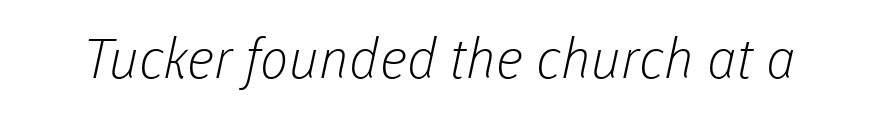
{"serif": "no", "bold": "no", "weight": "light", "width": "normal", "stroke_contrast": "low", "x_height": "medium", "monospaced": "no", "underline": "no", "letter_spacing": "normal", "letter_spacing_em": 0.0, "glyph_px": 55}
